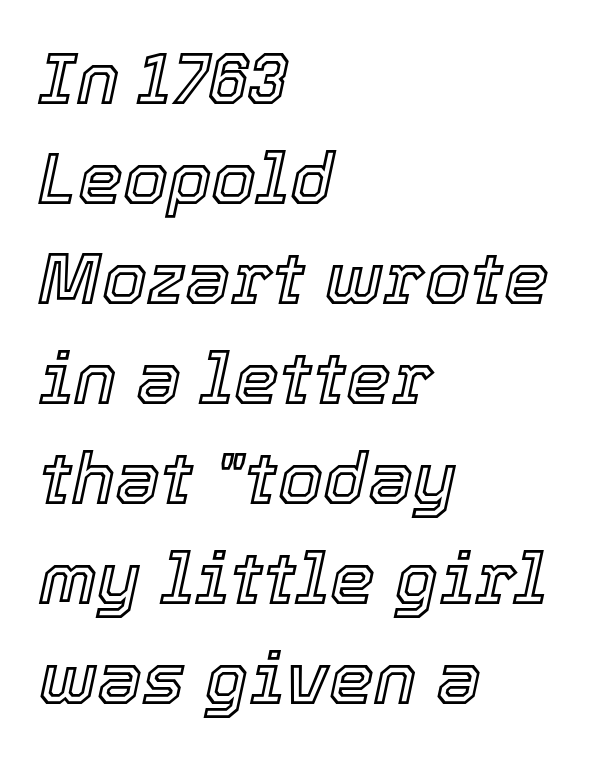
The image shows 72 px text type, italic (leaning right); set left-aligned, normal line spacing (1.39x), normal letter spacing, not underlined; a medium x-height.
